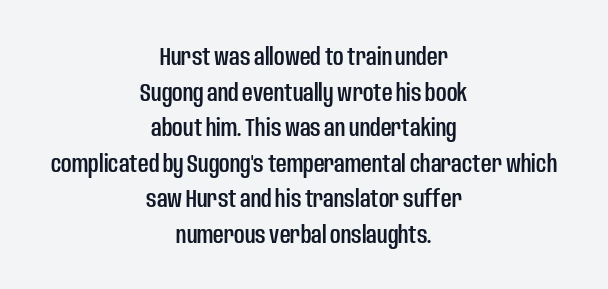
Compared with typical paragraphs, the rows here are spaced about the same. Is the block centered? Yes — each line is placed symmetrically about the middle. The tracking reads as untouched default to a designer's eye. Does the lettering tilt? It doesn't — this is upright. Decoration check: the copy has no underline.
